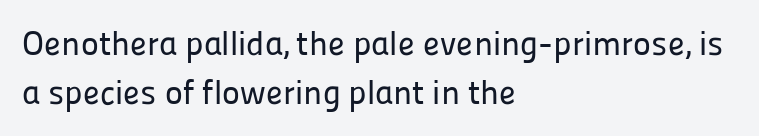
{"serif": "no", "italic": "no", "width": "normal", "stroke_contrast": "low", "x_height": "medium", "monospaced": "no", "underline": "no", "align": "left", "line_spacing": "normal", "line_spacing_ratio": 1.45, "letter_spacing": "normal", "letter_spacing_em": 0.0, "glyph_px": 34}
